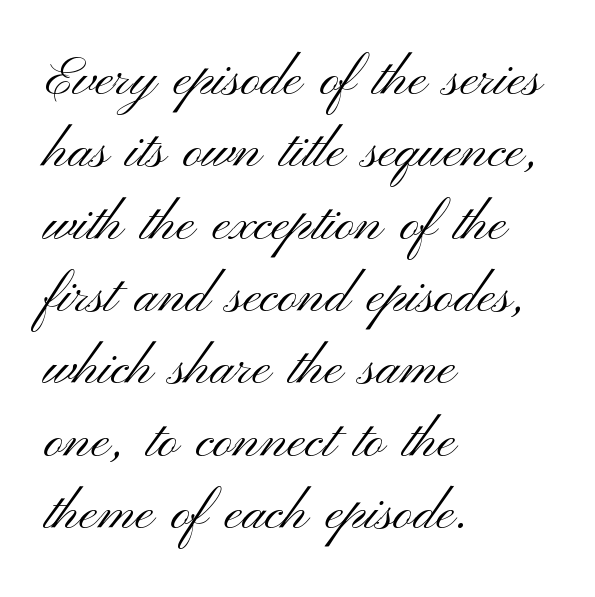
The image shows 54 px light, wide sans-serif type; set left-aligned, normal line spacing (1.34x), normal letter spacing, not underlined; medium stroke contrast and a small x-height.
